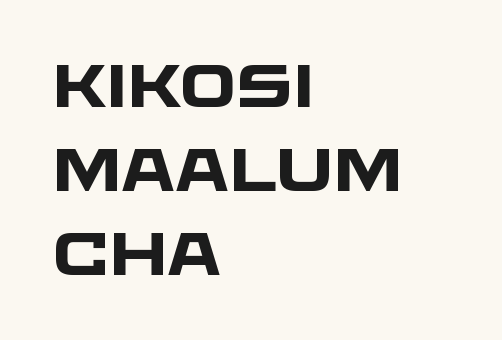
Underlining? Definitely not there. Rows of type keep a routine distance in the vertical direction. What kind of face is this? One without serifs — a sans. The passage shown is emphatically bold. There is no visible air inserted between adjacent glyphs.
